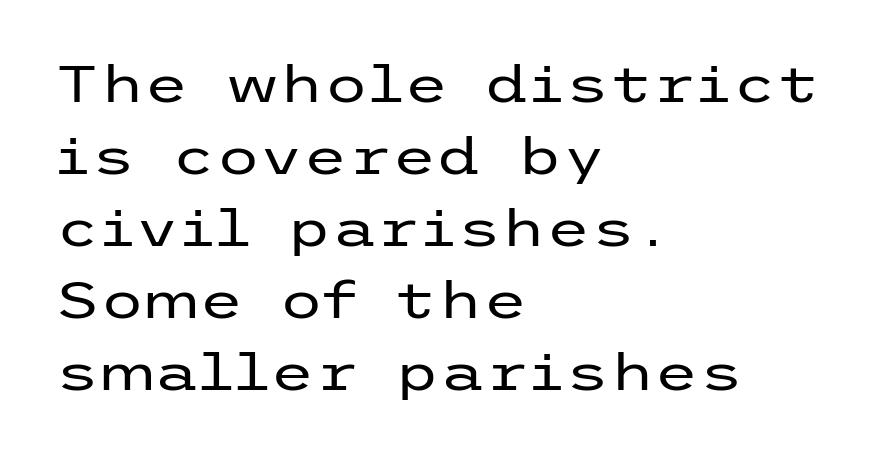
The image shows 51 px regular-weight, wide sans-serif type, upright; set left-aligned, normal line spacing (1.41x), normal letter spacing, not underlined; low stroke contrast and a medium x-height.
